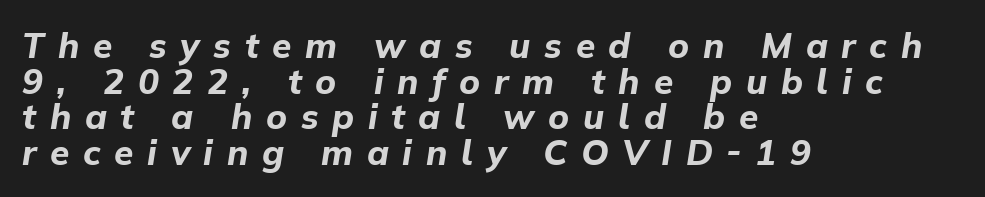
The rendering anchors every line to the left-hand side. The characters look thick and weighty, a clear bold. Is the letter spacing exaggerated? Yes — the characters are pushed far apart. Character widths vary here, with narrow letters taking less room than wide ones. The letters are slanted; this is an italic face.
